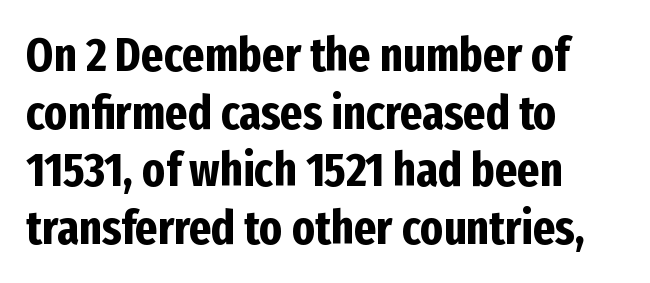
{"serif": "no", "italic": "no", "bold": "yes", "weight": "bold", "width": "condensed", "stroke_contrast": "low", "x_height": "medium", "monospaced": "no", "underline": "no", "align": "left", "line_spacing_ratio": 1.2, "letter_spacing": "normal", "letter_spacing_em": 0.0, "glyph_px": 48}
